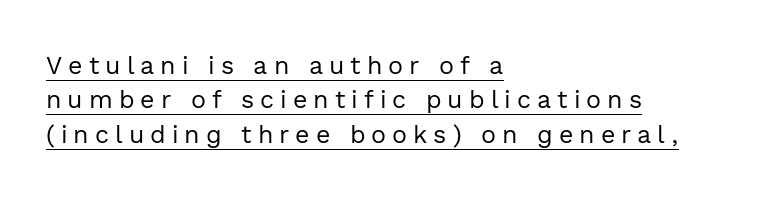
The typeface has the unassuming heft of standard copy or less. The rendering inserts visible extra space after every character. What decoration does the sample have? An underline. Vertical spacing — default. This rendering uses left alignment, leaving the right contour irregular. A typesetter would mark this as roman, not italic.
